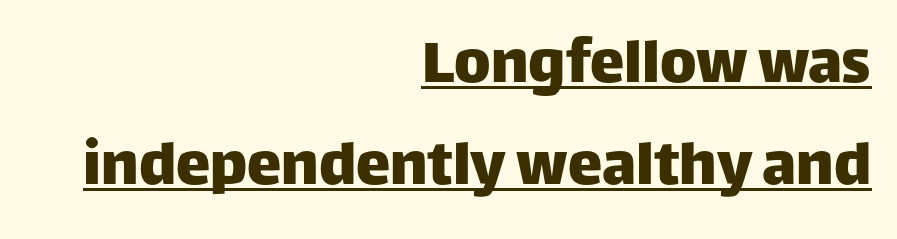
The image shows 69 px sans-serif type, upright; set right-aligned, normal line spacing (1.48x), normal letter spacing, underlined; low stroke contrast and a large x-height.
